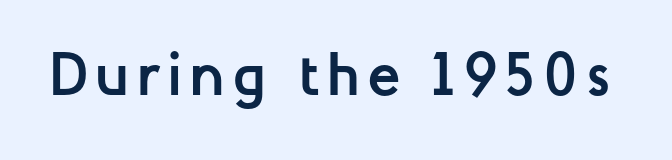
{"serif": "no", "italic": "no", "bold": "yes", "weight": "semibold", "width": "normal", "stroke_contrast": "low", "x_height": "medium", "monospaced": "no", "underline": "no", "glyph_px": 61}
